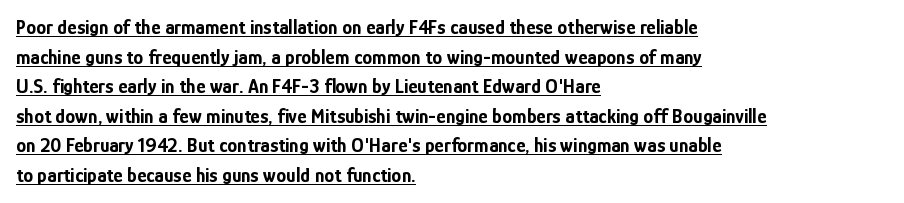
{"italic": "no", "bold": "yes", "underline": "yes", "align": "left", "line_spacing": "normal", "line_spacing_ratio": 1.48, "letter_spacing": "normal", "letter_spacing_em": 0.0, "glyph_px": 20}
